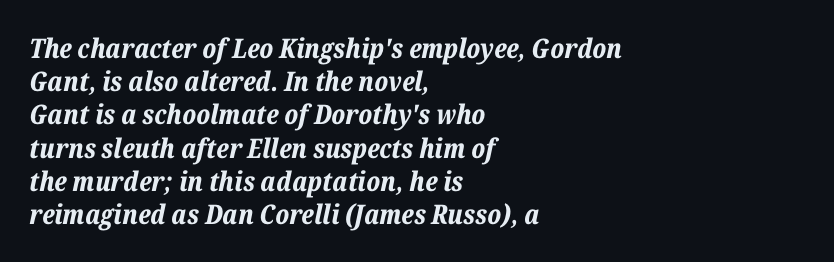
Notice how the passage keeps a crisp vertical edge on the left only. Descender tails drop into unmarked territory. Yep, that's italic — everything's leaning. Standard letterfit; no display-style spreading of the glyphs. The characters look thick and weighty, a clear bold.
